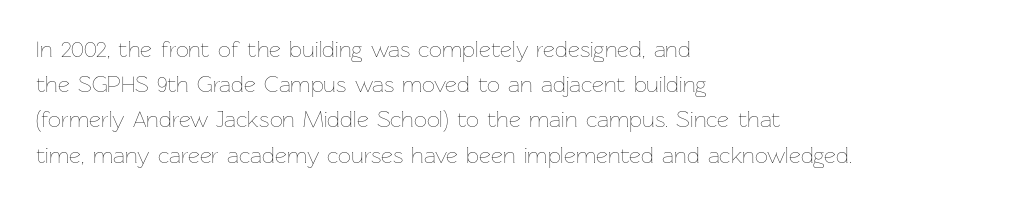
A typesetter would call this leading conventional body-copy spacing. Casual observation: everything's shoved over to the left. Counters stay open thanks to moderate or lighter strokes. The lettering stays uniformly vertical, giving the passage a roman look. No extra tracking has been applied to these lines. The gap between lines stays unmarked.
